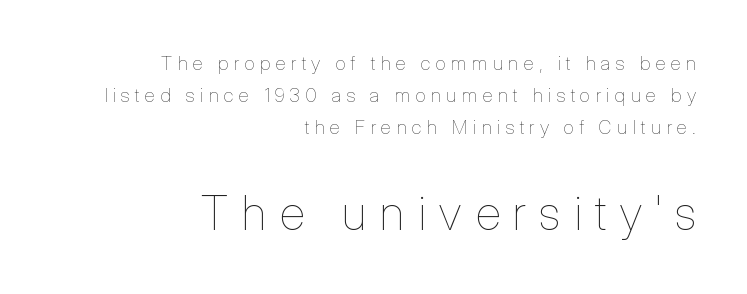
{"italic": "no", "bold": "no", "weight": "thin", "width": "condensed", "stroke_contrast": "low", "x_height": "medium", "monospaced": "no", "underline": "no", "align": "right", "line_spacing": "normal", "line_spacing_ratio": 1.68, "letter_spacing": "wide", "letter_spacing_em": 0.29, "larger_block": "second", "size_ratio": 2.47, "glyph_px": 47}
